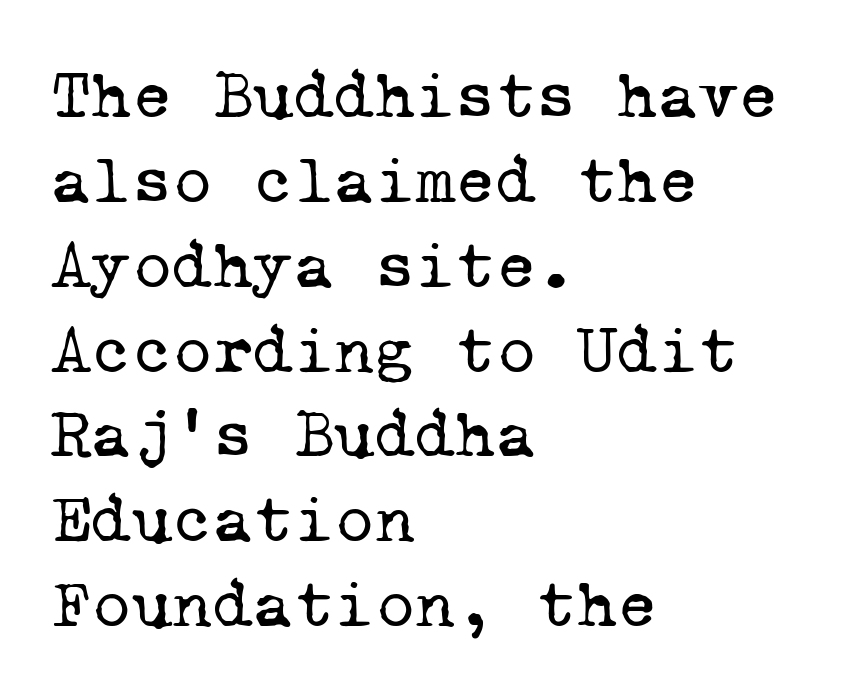
The image shows 69 px regular-weight serif type, monospaced; set left-aligned, line spacing 1.23x, normal letter spacing, not underlined; low stroke contrast and a medium x-height.
